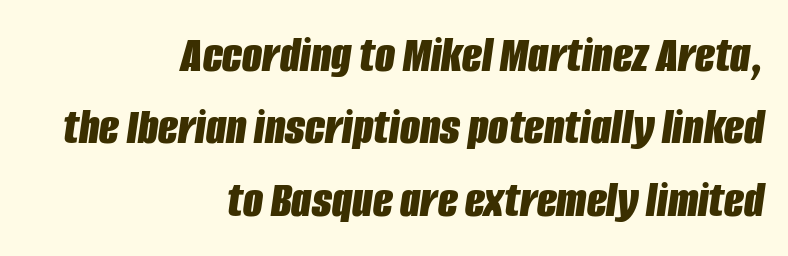
The image shows 52 px bold, condensed type, italic (leaning right); set right-aligned, normal line spacing (1.39x), normal letter spacing, not underlined; low stroke contrast and a large x-height.
